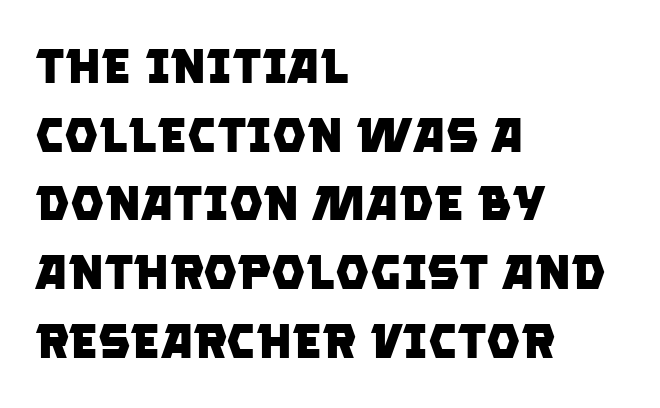
The image shows 48 px heavy sans-serif type; set left-aligned, normal line spacing (1.43x), normal letter spacing, not underlined; low stroke contrast and a large x-height.
